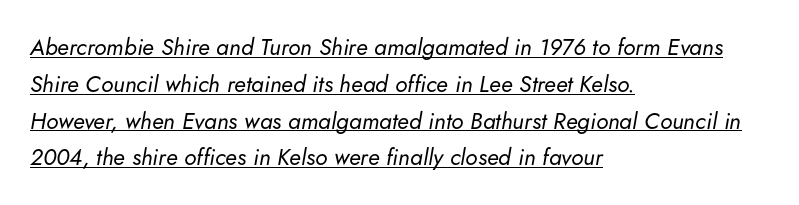
{"italic": "yes", "lean": "right", "slant_degrees": 5, "bold": "no", "underline": "yes", "align": "left", "line_spacing": "normal", "line_spacing_ratio": 1.6, "letter_spacing": "normal", "letter_spacing_em": 0.0, "glyph_px": 23}
